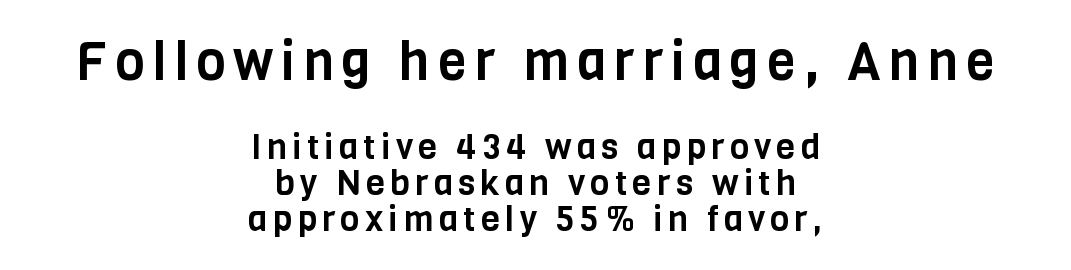
{"serif": "no", "italic": "no", "width": "condensed", "stroke_contrast": "low", "x_height": "large", "monospaced": "no", "underline": "no", "align": "center", "line_spacing": "tight", "line_spacing_ratio": 1.03, "larger_block": "first", "size_ratio": 1.51, "glyph_px": 53}
